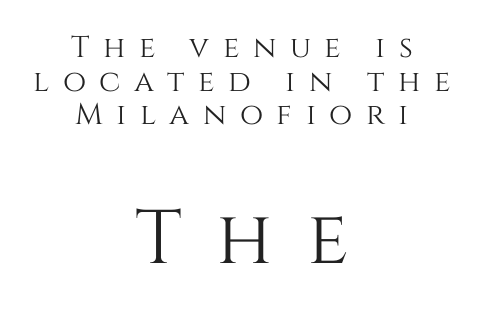
Q: Is the text italic (slanted)? A: No, it is upright.
Q: Is the text underlined? A: No.
Q: How is the paragraph aligned? A: Centered.
Q: Is the spacing between letters normal or unusually wide? A: Unusually wide.
Q: Is the spacing between lines tight, normal or loose? A: Tight.
Q: Which block of text is set in a larger size, the first (top) or the second (bottom)? A: The second (bottom) one.
Q: Width (condensed, normal, or wide)? A: Normal.
Q: Stroke contrast? A: Medium.
Q: x-height? A: Large.
Q: Monospaced? A: No.
